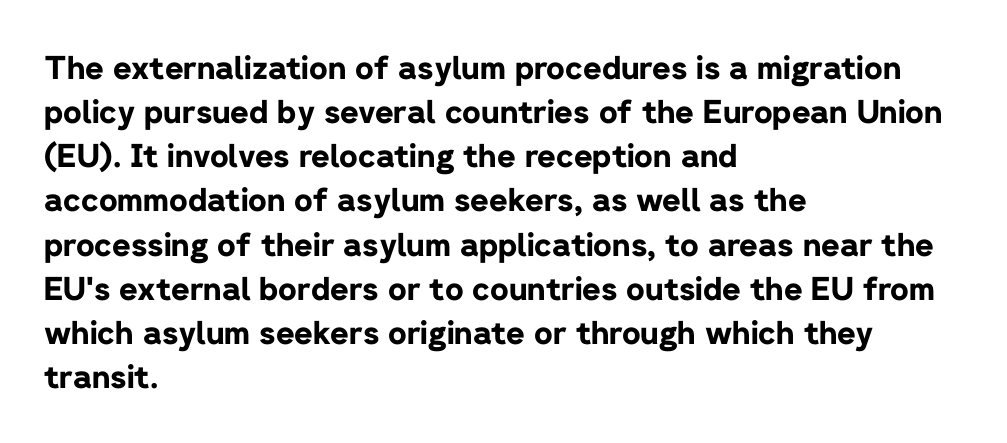
{"serif": "no", "italic": "no", "bold": "yes", "weight": "bold", "width": "normal", "stroke_contrast": "low", "x_height": "medium", "monospaced": "no", "underline": "no", "align": "left", "line_spacing": "normal", "line_spacing_ratio": 1.38, "letter_spacing": "normal", "letter_spacing_em": 0.0, "glyph_px": 32}
